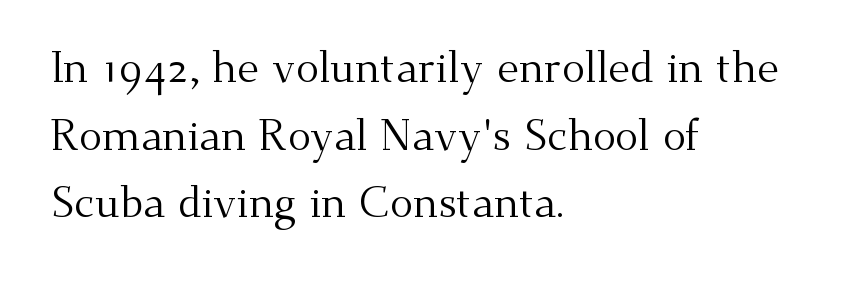
The image shows 43 px regular-weight serif type, upright; set left-aligned, normal line spacing (1.57x), normal letter spacing, not underlined; medium stroke contrast and a small x-height.
